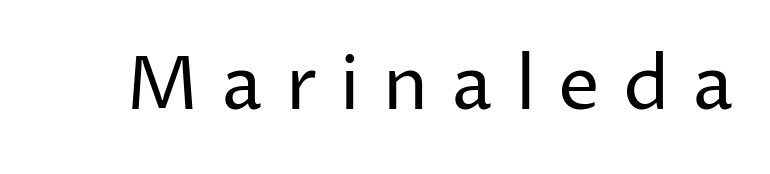
{"serif": "no", "italic": "no", "bold": "no", "weight": "regular", "width": "normal", "stroke_contrast": "low", "x_height": "medium", "monospaced": "no", "underline": "no", "letter_spacing": "wide", "letter_spacing_em": 0.31, "glyph_px": 74}
